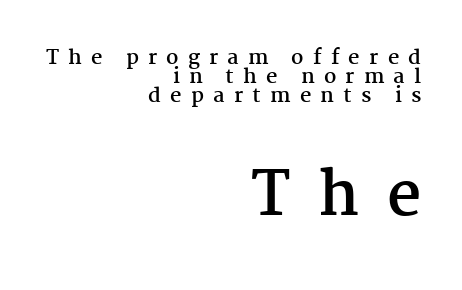
{"serif": "yes", "italic": "no", "bold": "yes", "weight": "semibold", "width": "normal", "stroke_contrast": "medium", "x_height": "medium", "monospaced": "no", "underline": "no", "align": "right", "line_spacing": "tight", "line_spacing_ratio": 0.96, "letter_spacing": "wide", "letter_spacing_em": 0.46, "larger_block": "second", "size_ratio": 3.0, "glyph_px": 60}
